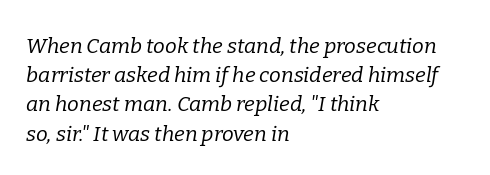
The image shows 21 px text type, italic (leaning right); set left-aligned, normal line spacing (1.39x), normal letter spacing, not underlined.
